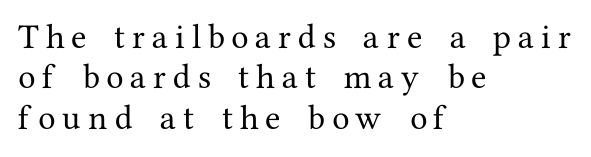
The tracking jumps out immediately: characters are airy and widely separated. A bare baseline throughout the passage. Leading: standard. The text was rendered using a seriffed face with decorative stroke endings.
